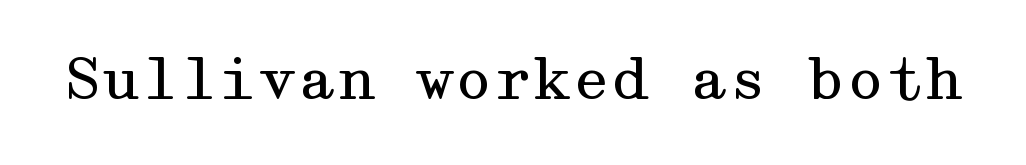
{"serif": "yes", "italic": "no", "bold": "no", "weight": "regular", "width": "wide", "stroke_contrast": "medium", "x_height": "medium", "underline": "no", "letter_spacing": "normal", "letter_spacing_em": 0.0, "glyph_px": 56}
